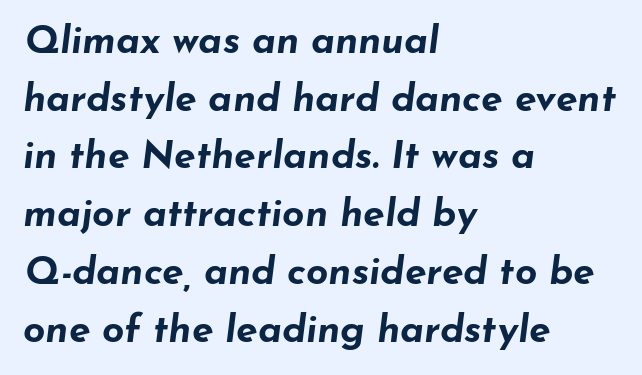
Q: Is the text bold? A: Yes.
Q: Is the text italic (slanted)? A: Yes, it leans right by about 7 degrees.
Q: Is the text underlined? A: No.
Q: How is the paragraph aligned? A: Left-aligned.
Q: Is the spacing between letters normal or unusually wide? A: Normal.
Q: Is the spacing between lines tight, normal or loose? A: Normal.
Q: Width (condensed, normal, or wide)? A: Wide.
Q: Stroke contrast? A: Low.
Q: x-height? A: Small.
Q: Monospaced? A: No.
